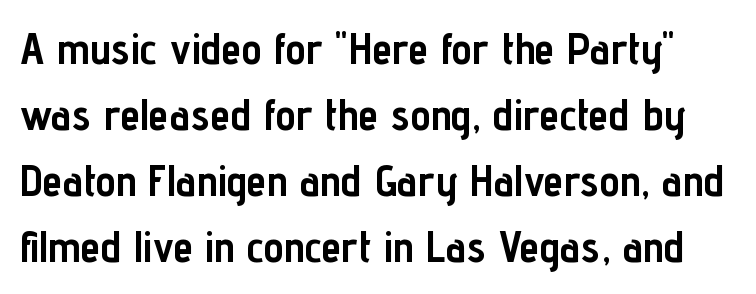
Q: Is the text bold? A: Yes.
Q: Is the text italic (slanted)? A: No, it is upright.
Q: Is the typeface a serif or a sans-serif typeface? A: Sans-serif.
Q: Is the text underlined? A: No.
Q: Is the spacing between letters normal or unusually wide? A: Normal.
Q: Is the spacing between lines tight, normal or loose? A: Normal.
Q: Width (condensed, normal, or wide)? A: Condensed.
Q: Stroke contrast? A: Low.
Q: x-height? A: Medium.
Q: Monospaced? A: No.
